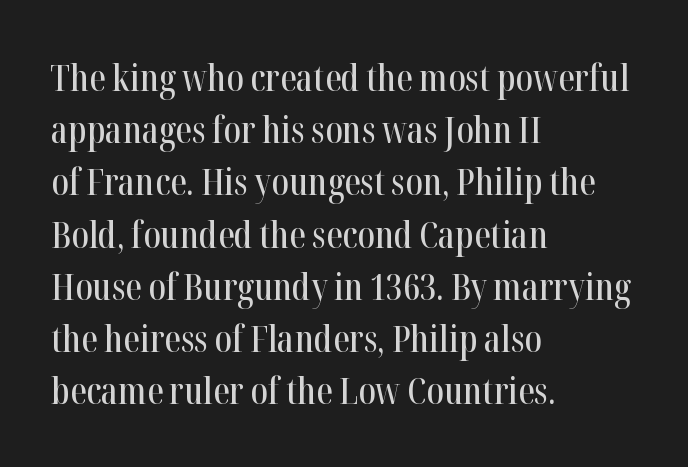
Q: Is the text italic (slanted)? A: No, it is upright.
Q: Is the typeface a serif or a sans-serif typeface? A: Serif.
Q: Is the text underlined? A: No.
Q: How is the paragraph aligned? A: Left-aligned.
Q: Is the spacing between letters normal or unusually wide? A: Normal.
Q: Is the spacing between lines tight, normal or loose? A: Normal.
Q: Width (condensed, normal, or wide)? A: Condensed.
Q: Stroke contrast? A: High.
Q: x-height? A: Medium.
Q: Monospaced? A: No.
